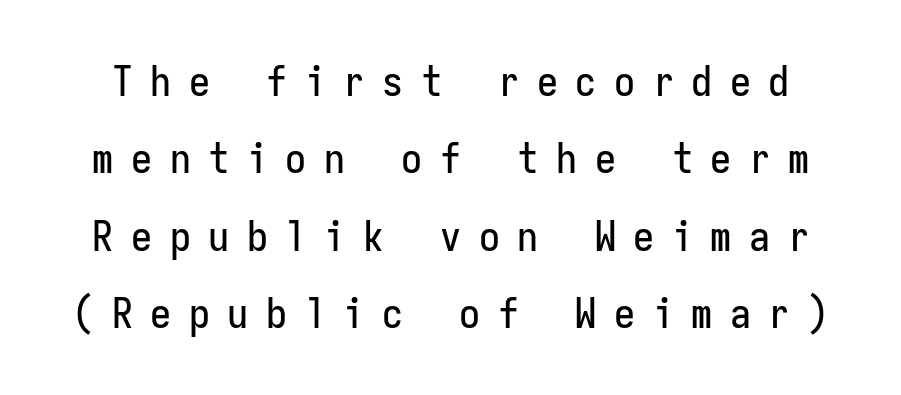
Students, note that the glyphs here are deliberately spaced far apart. The characters display no serif detailing; their extremities are plain. No word sits above an underline. Every character here occupies the same horizontal width, giving the sample a typewriter-like rhythm. It's the straight-up-and-down kind of type.
